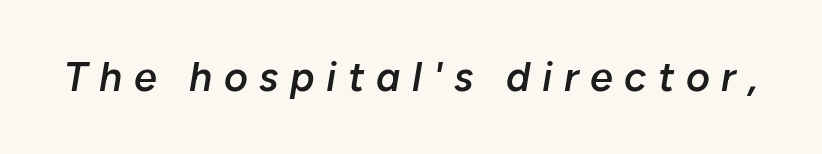
Q: Is the text bold? A: Semi-bold.
Q: Is the text italic (slanted)? A: Yes, it leans right by about 10 degrees.
Q: Is the text underlined? A: No.
Q: Is the spacing between letters normal or unusually wide? A: Unusually wide.
Q: Width (condensed, normal, or wide)? A: Normal.
Q: Stroke contrast? A: Low.
Q: x-height? A: Medium.
Q: Monospaced? A: No.
